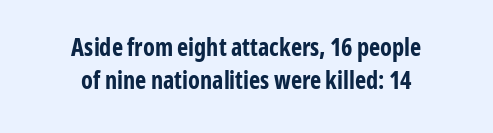
Interline gaps are of average width in this sample. The gaps between neighbouring characters are ordinary and unremarkable. Leftover space on each line is divided equally before and after the words. The characters look thick and weighty, a clear bold. Glance below the letters and you will spot only blank space. The typography opts for an upright posture over an oblique one.
